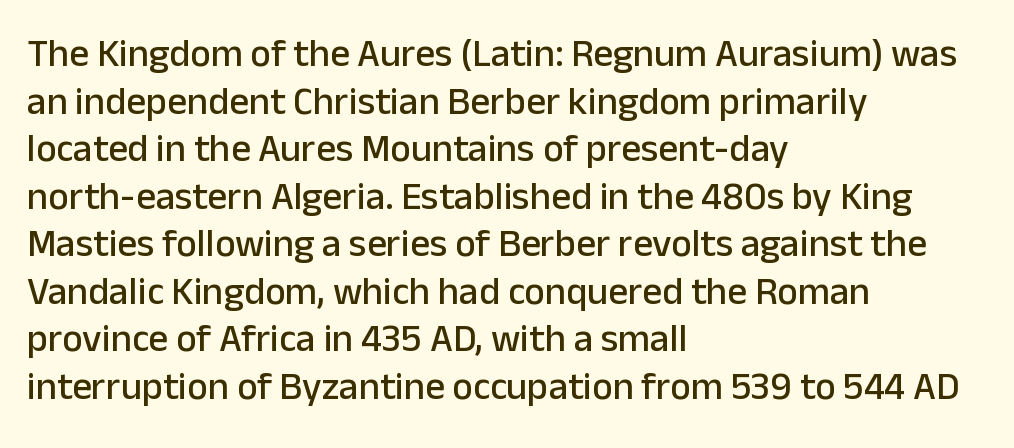
Words appear dense and cohesive because spacing is normal. Rule under the text: the space is simply empty. A typesetter would label this face a sans. Characters remain perfectly vertical along every line. The letters advance in unequal steps, a hallmark of proportional type. The lines are quadded left.
